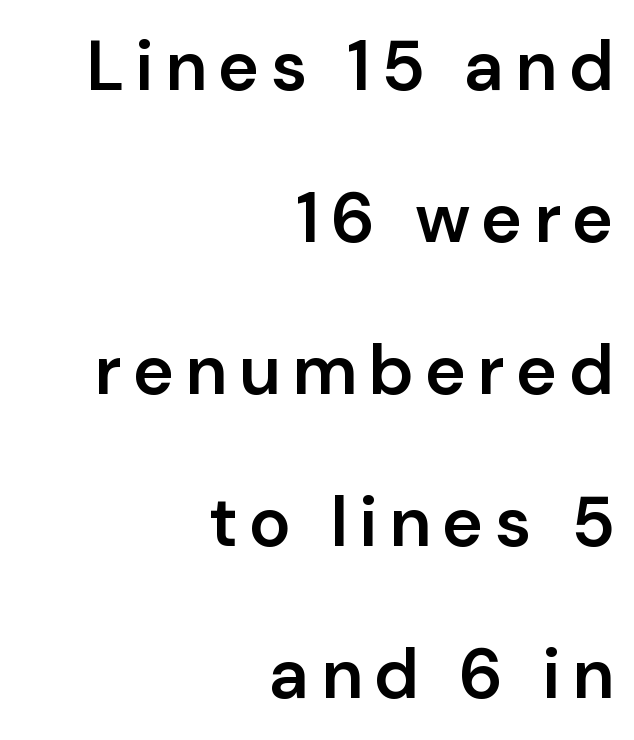
The image shows 70 px semibold sans-serif type, upright; set right-aligned, loose line spacing (2.17x), not underlined; low stroke contrast and a medium x-height.
